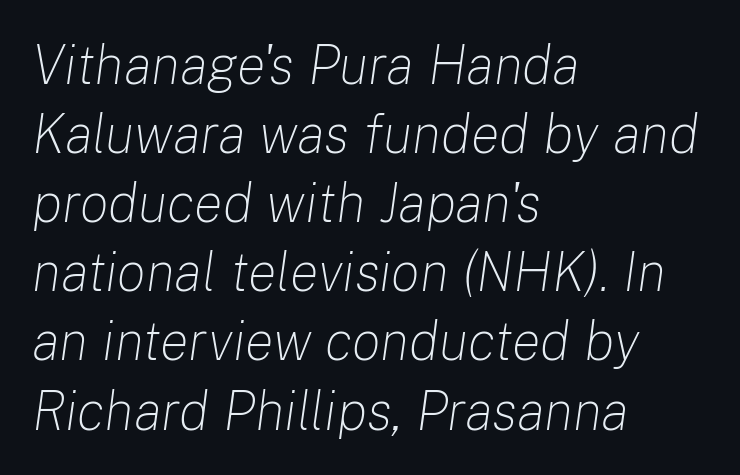
Q: Is the text bold? A: No.
Q: Is the text italic (slanted)? A: Yes, it leans right by about 8 degrees.
Q: Is the text underlined? A: No.
Q: How is the paragraph aligned? A: Left-aligned.
Q: Is the spacing between letters normal or unusually wide? A: Normal.
Q: Is the spacing between lines tight, normal or loose? A: Normal.
Q: Width (condensed, normal, or wide)? A: Normal.
Q: Stroke contrast? A: Low.
Q: x-height? A: Medium.
Q: Monospaced? A: No.
